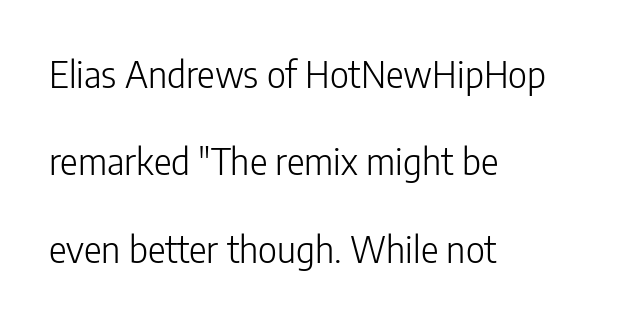
Q: Is the text bold? A: No.
Q: Is the text italic (slanted)? A: No, it is upright.
Q: Is the typeface a serif or a sans-serif typeface? A: Sans-serif.
Q: Is the text underlined? A: No.
Q: How is the paragraph aligned? A: Left-aligned.
Q: Is the spacing between letters normal or unusually wide? A: Normal.
Q: Is the spacing between lines tight, normal or loose? A: Loose.
Q: Width (condensed, normal, or wide)? A: Condensed.
Q: Stroke contrast? A: Low.
Q: x-height? A: Medium.
Q: Monospaced? A: No.
